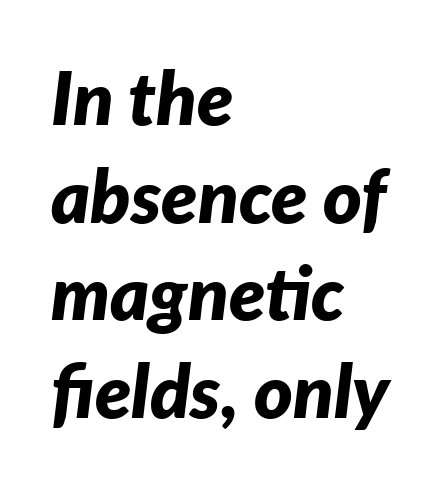
{"italic": "yes", "lean": "right", "slant_degrees": 7, "bold": "yes", "weight": "bold", "width": "normal", "stroke_contrast": "low", "x_height": "medium", "monospaced": "no", "underline": "no", "align": "left", "line_spacing": "normal", "line_spacing_ratio": 1.32, "letter_spacing": "normal", "letter_spacing_em": 0.0, "glyph_px": 74}
